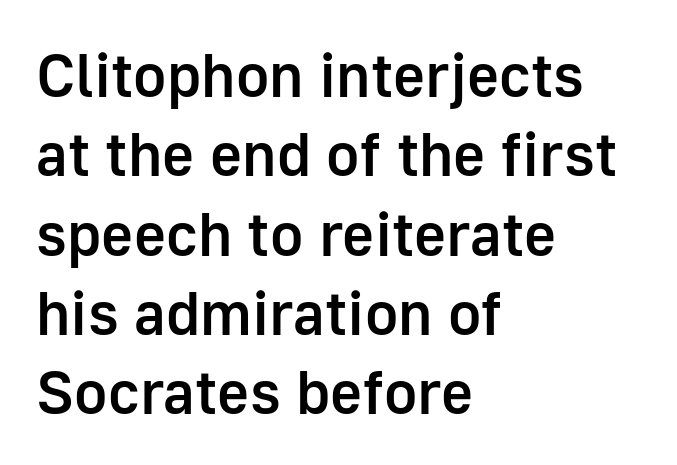
The image shows 62 px semibold sans-serif type, upright; set left-aligned, normal line spacing (1.28x), normal letter spacing, not underlined; low stroke contrast and a medium x-height.
